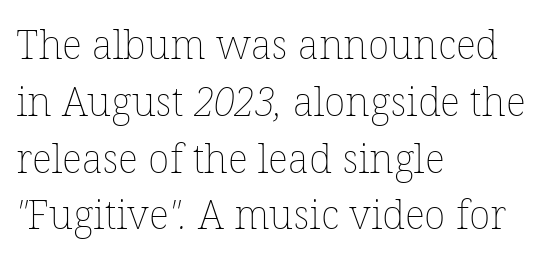
{"bold": "no", "weight": "thin", "width": "normal", "stroke_contrast": "low", "x_height": "medium", "monospaced": "no", "underline": "no", "align": "left", "line_spacing": "normal", "line_spacing_ratio": 1.42, "letter_spacing": "normal", "letter_spacing_em": 0.0, "glyph_px": 40}
